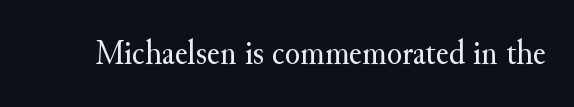
The letters stand upright; this is a roman face. Little horizontal feet cap the strokes, marking this as serif type. Beneath every word, the page is bare. This rendering leaves character spacing at its baseline value. The face looks like a standard text weight, possibly lighter. The rendering uses natural spacing where letterforms have individual widths.
